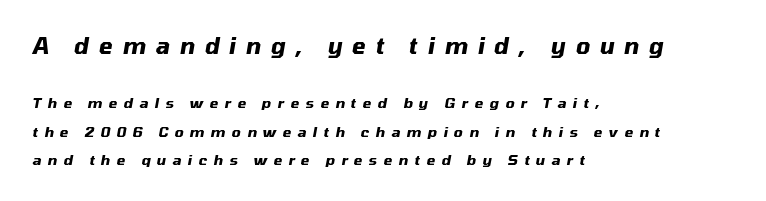
Q: Is the text bold? A: Yes.
Q: Is the text italic (slanted)? A: Yes, it leans right by about 10 degrees.
Q: Is the text underlined? A: No.
Q: How is the paragraph aligned? A: Left-aligned.
Q: Is the spacing between letters normal or unusually wide? A: Unusually wide.
Q: Is the spacing between lines tight, normal or loose? A: Loose.
Q: Which block of text is set in a larger size, the first (top) or the second (bottom)? A: The first (top) one.
